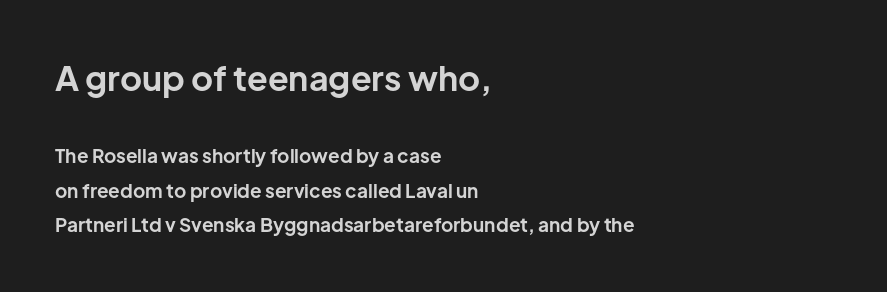
Q: Is the text bold? A: Yes.
Q: Is the text italic (slanted)? A: No, it is upright.
Q: Is the typeface a serif or a sans-serif typeface? A: Sans-serif.
Q: Is the text underlined? A: No.
Q: How is the paragraph aligned? A: Left-aligned.
Q: Is the spacing between letters normal or unusually wide? A: Normal.
Q: Which block of text is set in a larger size, the first (top) or the second (bottom)? A: The first (top) one.
Q: Width (condensed, normal, or wide)? A: Normal.
Q: Stroke contrast? A: Low.
Q: x-height? A: Medium.
Q: Monospaced? A: No.
